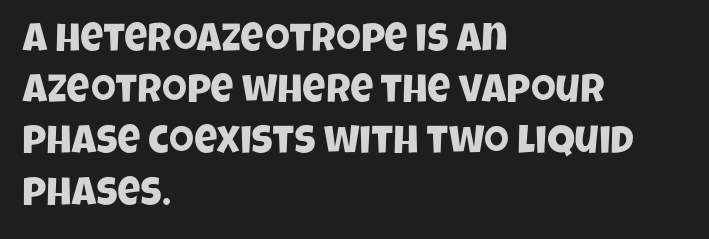
Q: Is the typeface a serif or a sans-serif typeface? A: Sans-serif.
Q: Is the text underlined? A: No.
Q: How is the paragraph aligned? A: Left-aligned.
Q: Is the spacing between letters normal or unusually wide? A: Normal.
Q: Is the spacing between lines tight, normal or loose? A: Normal.
Q: Width (condensed, normal, or wide)? A: Condensed.
Q: Stroke contrast? A: Low.
Q: x-height? A: Large.
Q: Monospaced? A: No.
